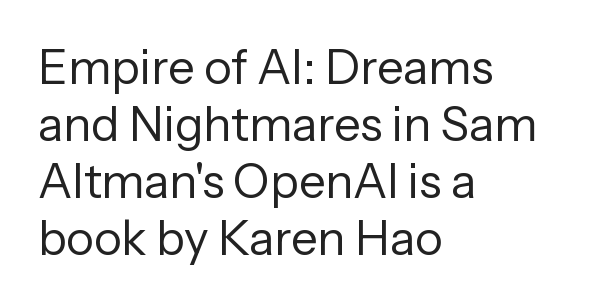
Q: Is the text bold? A: No.
Q: Is the text italic (slanted)? A: No, it is upright.
Q: Is the typeface a serif or a sans-serif typeface? A: Sans-serif.
Q: Is the text underlined? A: No.
Q: How is the paragraph aligned? A: Left-aligned.
Q: Is the spacing between letters normal or unusually wide? A: Normal.
Q: Width (condensed, normal, or wide)? A: Normal.
Q: Stroke contrast? A: Low.
Q: x-height? A: Medium.
Q: Monospaced? A: No.
